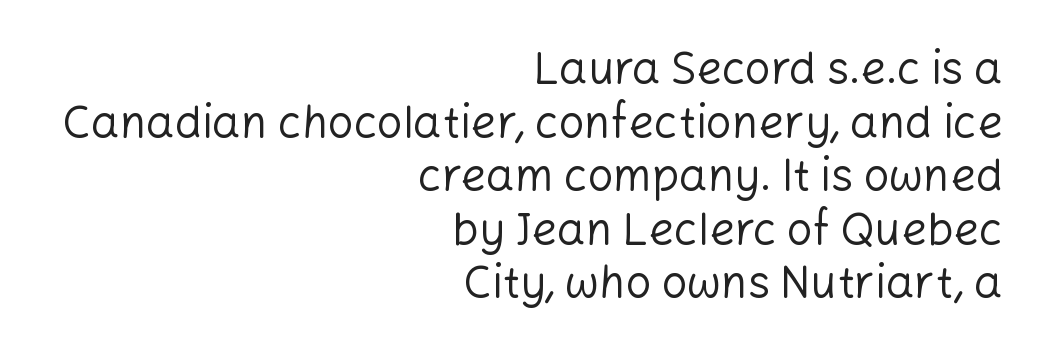
Q: Is the text bold? A: No.
Q: Is the text italic (slanted)? A: No, it is upright.
Q: Is the typeface a serif or a sans-serif typeface? A: Sans-serif.
Q: Is the text underlined? A: No.
Q: How is the paragraph aligned? A: Right-aligned.
Q: Is the spacing between letters normal or unusually wide? A: Normal.
Q: Width (condensed, normal, or wide)? A: Normal.
Q: Stroke contrast? A: Low.
Q: x-height? A: Medium.
Q: Monospaced? A: No.
